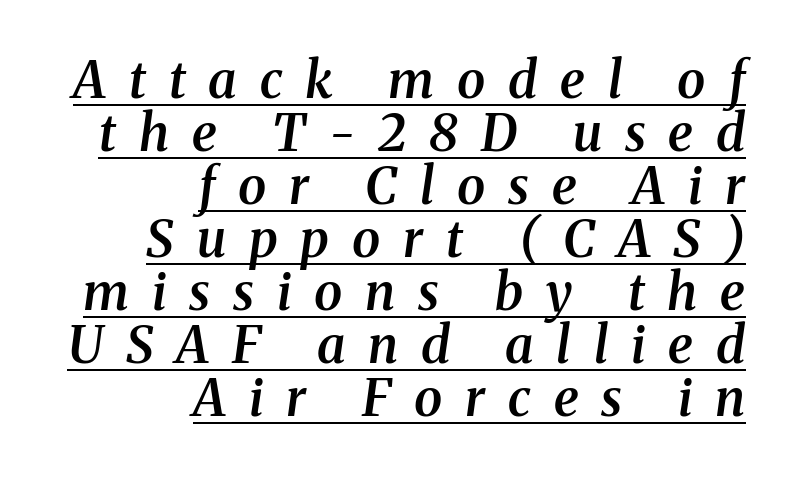
Q: Is the text bold? A: Semi-bold.
Q: Is the text italic (slanted)? A: Yes, it leans right by about 8 degrees.
Q: Is the typeface a serif or a sans-serif typeface? A: Serif.
Q: Is the text underlined? A: Yes.
Q: How is the paragraph aligned? A: Right-aligned.
Q: Is the spacing between letters normal or unusually wide? A: Unusually wide.
Q: Is the spacing between lines tight, normal or loose? A: Tight.
Q: Width (condensed, normal, or wide)? A: Normal.
Q: Stroke contrast? A: Medium.
Q: x-height? A: Medium.
Q: Monospaced? A: No.
